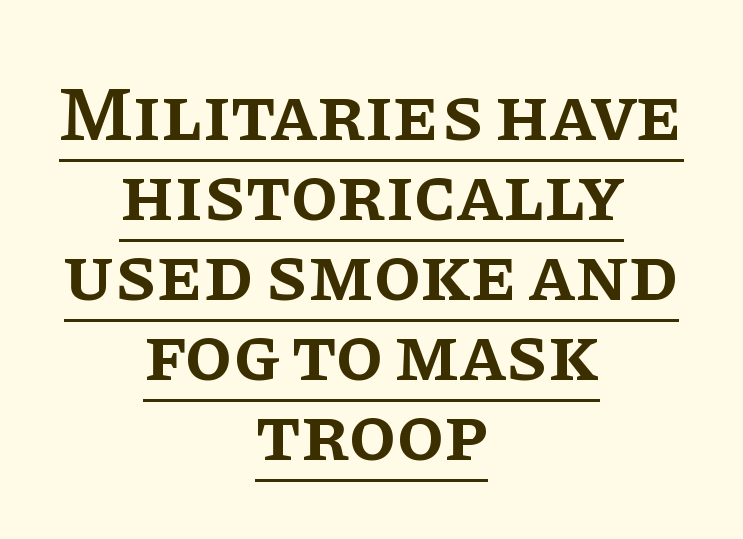
{"serif": "yes", "italic": "no", "bold": "semi", "weight": "semibold", "width": "normal", "stroke_contrast": "low", "x_height": "large", "monospaced": "no", "underline": "yes", "align": "center", "line_spacing": "tight", "line_spacing_ratio": 1.04, "letter_spacing": "normal", "letter_spacing_em": 0.0, "glyph_px": 77}
